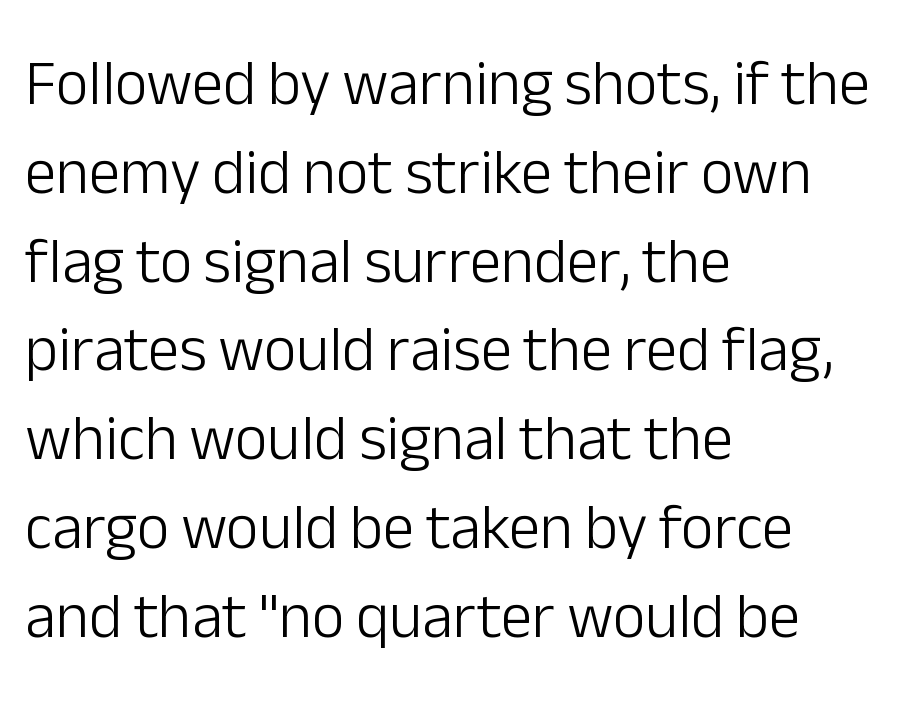
The image shows 63 px light sans-serif type, upright; set left-aligned, normal line spacing (1.41x), normal letter spacing, not underlined; low stroke contrast and a medium x-height.
